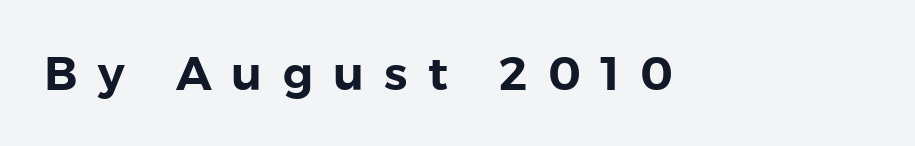
The image shows 47 px sans-serif type, upright; set unusually wide letter spacing (+0.43 em), not underlined; a medium x-height.
